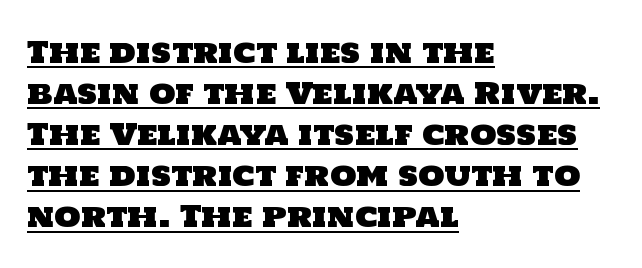
The image shows 30 px sans-serif type; set left-aligned, normal line spacing (1.37x), normal letter spacing, underlined; low stroke contrast and a large x-height.
